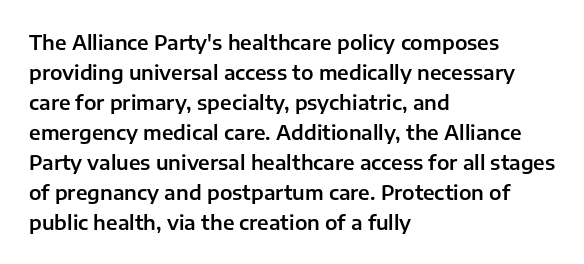
The image shows 20 px text type, upright; set left-aligned, normal line spacing (1.5x), normal letter spacing, not underlined.
